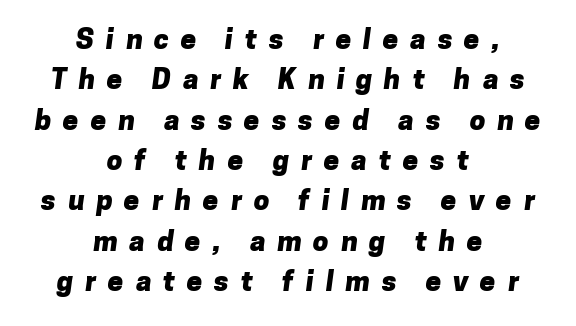
The image shows 28 px heavy sans-serif type; set centered, normal line spacing (1.44x), unusually wide letter spacing (+0.42 em), not underlined; low stroke contrast and a medium x-height.
